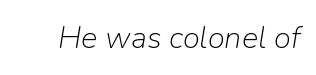
The image shows 31 px light type, italic (leaning right); set normal letter spacing, not underlined; low stroke contrast and a medium x-height.
